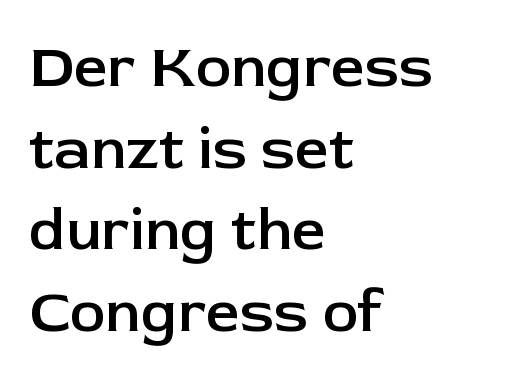
Do the characters align in a grid? No, the font is proportional. Posture: vertical. Serif or sans? Sans — the stroke terminals are bare. Is the letter spacing exaggerated? No — it looks like the ordinary default.
